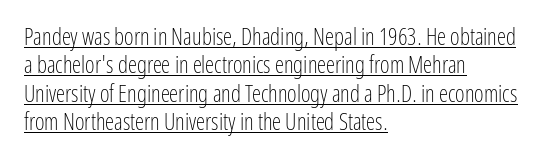
Has an underline been added? It has. Does extra space separate the letters? No, they use regular spacing. Rendered with straight, roman letterforms. Is the type heavy? It reads as light-to-regular instead. Where is the straight margin? On the left.
